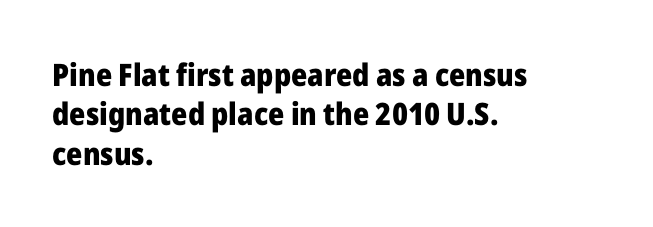
Characters remain perfectly vertical along every line. What stands out about the letter spacing? Nothing — it is the standard amount. Leftover space on each line is placed entirely after the last word. The string is rendered with underlining switched off. Typographically, this falls in the sans-serif category. The rows are spaced the way most documents space them.
